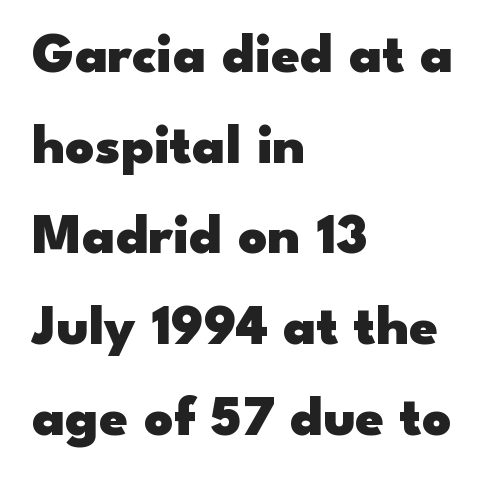
{"serif": "no", "italic": "no", "bold": "yes", "weight": "heavy", "width": "wide", "stroke_contrast": "low", "x_height": "small", "monospaced": "no", "underline": "no", "align": "left", "line_spacing": "normal", "line_spacing_ratio": 1.59, "letter_spacing": "normal", "letter_spacing_em": 0.0, "glyph_px": 57}
